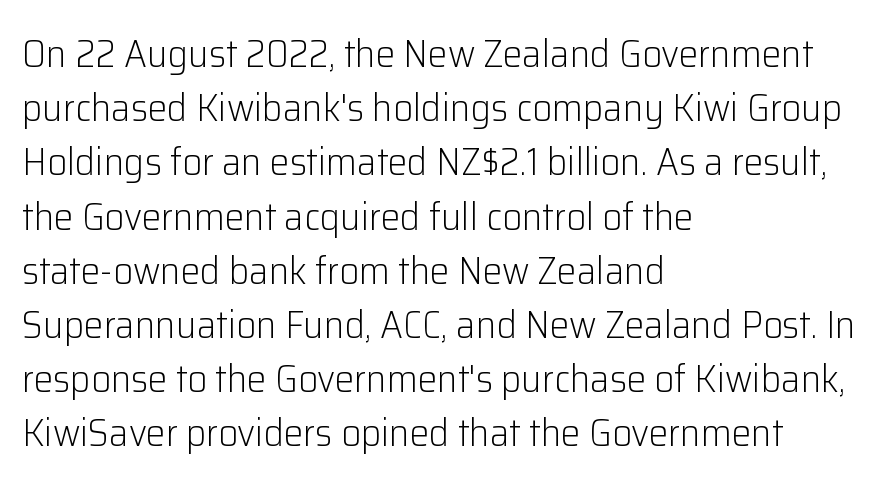
The image shows 39 px light sans-serif type, upright; set left-aligned, normal line spacing (1.39x), normal letter spacing, not underlined; low stroke contrast and a medium x-height.
